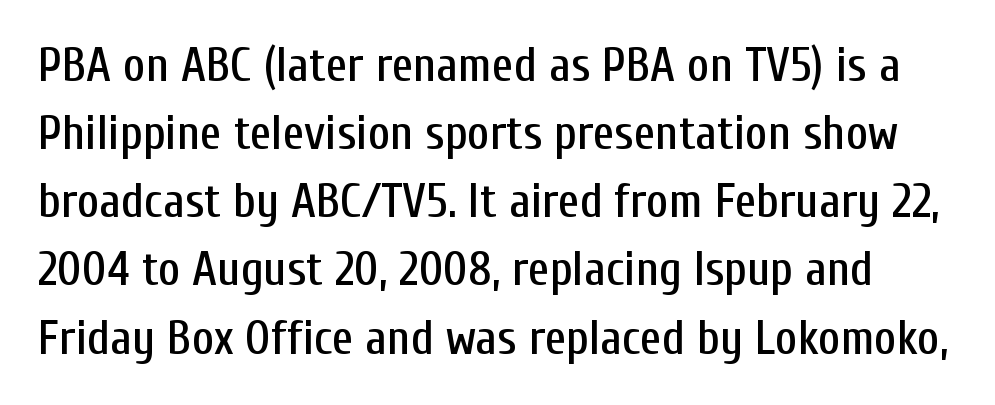
Q: Is the text italic (slanted)? A: No, it is upright.
Q: Is the typeface a serif or a sans-serif typeface? A: Sans-serif.
Q: Is the text underlined? A: No.
Q: Is the spacing between letters normal or unusually wide? A: Normal.
Q: Is the spacing between lines tight, normal or loose? A: Normal.
Q: Width (condensed, normal, or wide)? A: Condensed.
Q: Stroke contrast? A: Low.
Q: x-height? A: Medium.
Q: Monospaced? A: No.
